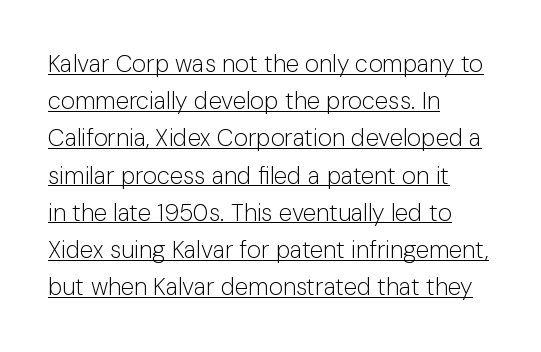
{"italic": "no", "bold": "no", "underline": "yes", "align": "left", "line_spacing": "normal", "line_spacing_ratio": 1.55, "letter_spacing": "normal", "letter_spacing_em": 0.0, "glyph_px": 24}
